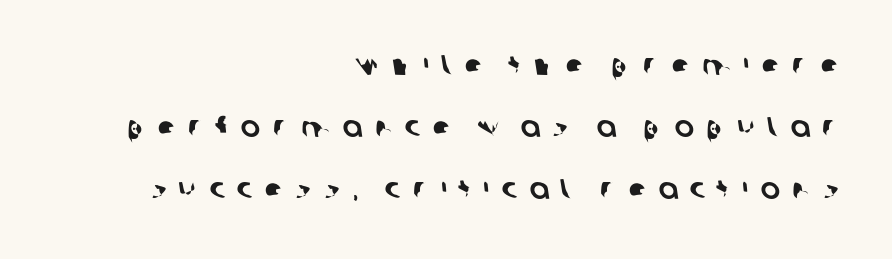
Q: Is the typeface a serif or a sans-serif typeface? A: Sans-serif.
Q: Is the text underlined? A: No.
Q: How is the paragraph aligned? A: Right-aligned.
Q: Is the spacing between letters normal or unusually wide? A: Unusually wide.
Q: Is the spacing between lines tight, normal or loose? A: Loose.
Q: Width (condensed, normal, or wide)? A: Normal.
Q: Stroke contrast? A: Low.
Q: x-height? A: Large.
Q: Monospaced? A: No.
